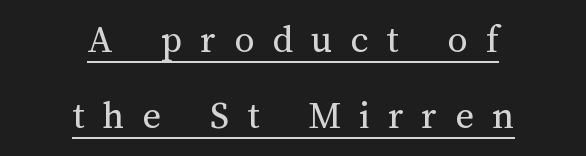
{"italic": "no", "bold": "no", "weight": "regular", "width": "normal", "stroke_contrast": "medium", "x_height": "medium", "monospaced": "no", "underline": "yes", "align": "center", "line_spacing_ratio": 1.89, "letter_spacing": "wide", "letter_spacing_em": 0.45, "glyph_px": 40}
